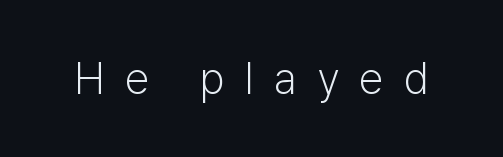
Think of a printed novel: that variable character pitch is what you see here. The strokes are not fattened; the text isn't bold. The zone under the glyphs is completely vacant. The specimen reads as upright at a glance. Substantial extra tracking has been applied to these lines. Does the type have serifs? No, each stem ends abruptly.
